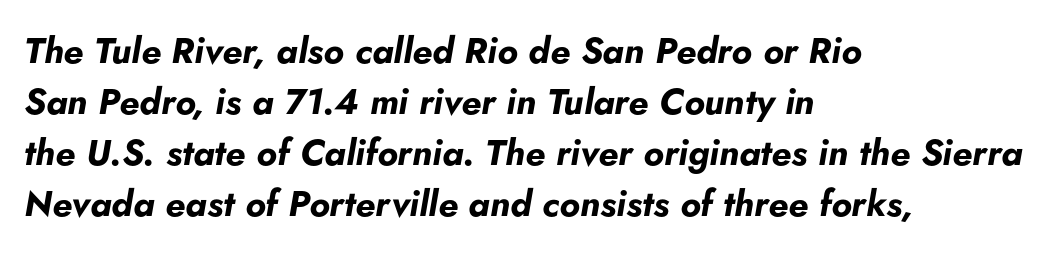
Q: Is the text bold? A: Yes.
Q: Is the text italic (slanted)? A: Yes, it leans right by about 5 degrees.
Q: Is the text underlined? A: No.
Q: How is the paragraph aligned? A: Left-aligned.
Q: Is the spacing between letters normal or unusually wide? A: Normal.
Q: Is the spacing between lines tight, normal or loose? A: Normal.
Q: Width (condensed, normal, or wide)? A: Normal.
Q: Stroke contrast? A: Low.
Q: x-height? A: Small.
Q: Monospaced? A: No.
